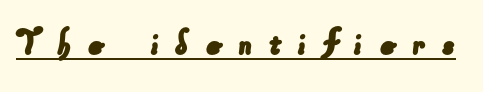
Q: Is the typeface a serif or a sans-serif typeface? A: Sans-serif.
Q: Is the text underlined? A: Yes.
Q: Is the spacing between letters normal or unusually wide? A: Unusually wide.
Q: Width (condensed, normal, or wide)? A: Normal.
Q: Stroke contrast? A: Low.
Q: x-height? A: Small.
Q: Monospaced? A: No.
